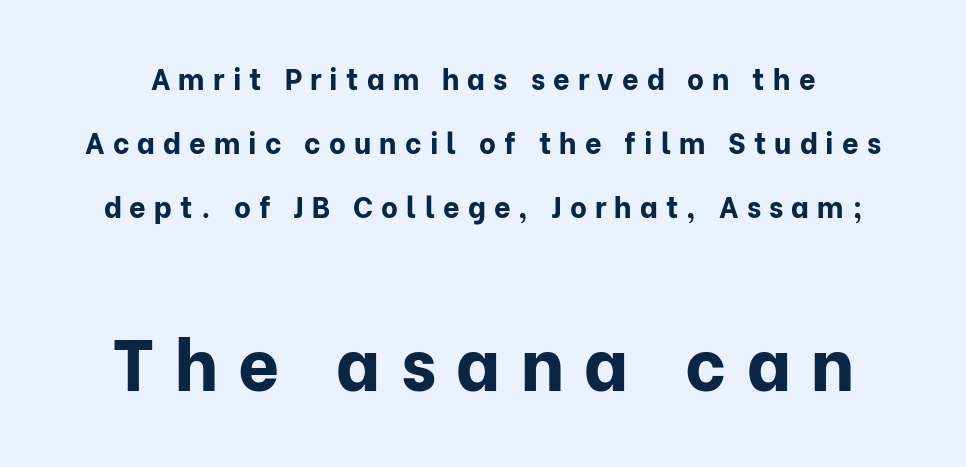
{"serif": "no", "italic": "no", "bold": "yes", "weight": "bold", "width": "normal", "stroke_contrast": "low", "x_height": "medium", "monospaced": "no", "underline": "no", "line_spacing": "loose", "line_spacing_ratio": 2.2, "letter_spacing": "wide", "letter_spacing_em": 0.28, "larger_block": "second", "size_ratio": 2.48, "glyph_px": 72}
